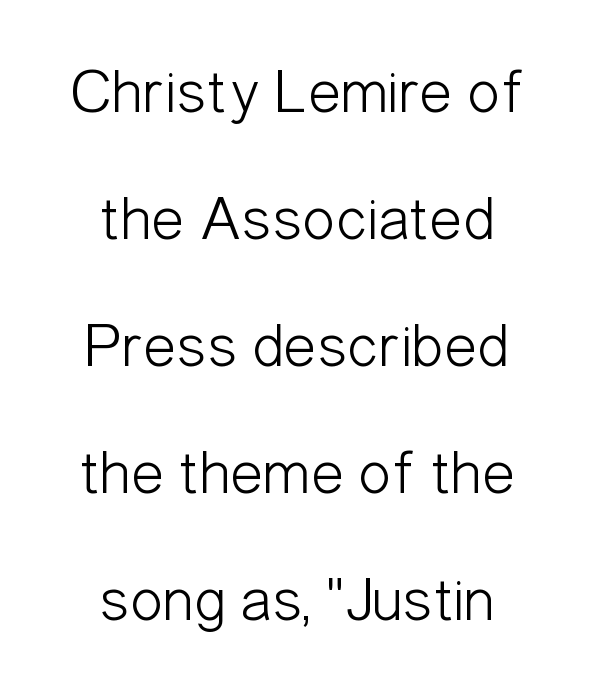
Q: Is the text bold? A: No.
Q: Is the text italic (slanted)? A: No, it is upright.
Q: Is the typeface a serif or a sans-serif typeface? A: Sans-serif.
Q: Is the text underlined? A: No.
Q: How is the paragraph aligned? A: Centered.
Q: Is the spacing between letters normal or unusually wide? A: Normal.
Q: Is the spacing between lines tight, normal or loose? A: Loose.
Q: Width (condensed, normal, or wide)? A: Condensed.
Q: Stroke contrast? A: Low.
Q: x-height? A: Medium.
Q: Monospaced? A: No.
